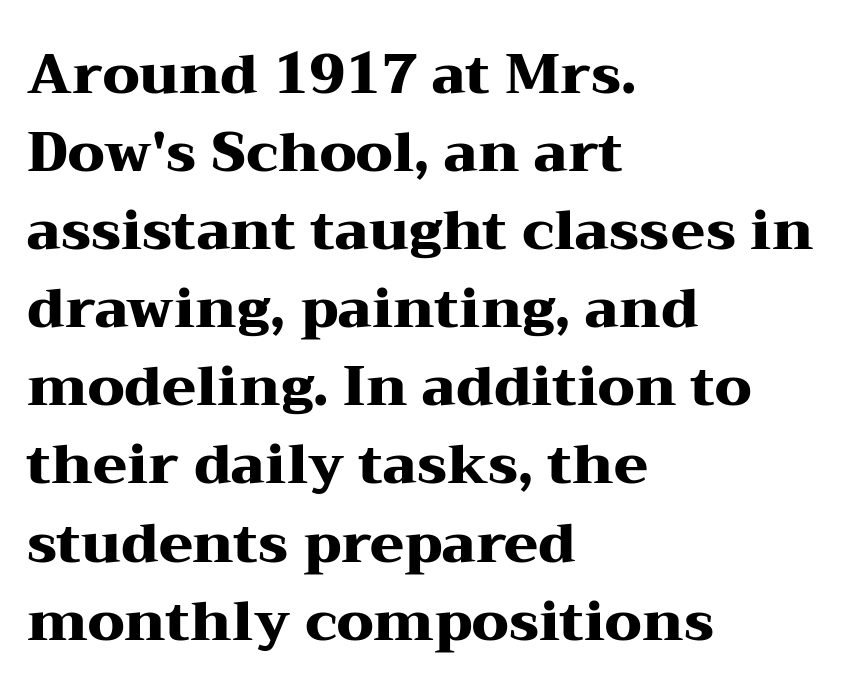
How are the letters spaced? Ordinarily, with no added tracking. This sample has the flowing, uneven cadence of proportional lettering. Notice how the stems are strictly vertical — no italics here. Serif or sans? Serif — the stroke terminals have little feet. Letters rest on an invisible, unmarked baseline.
